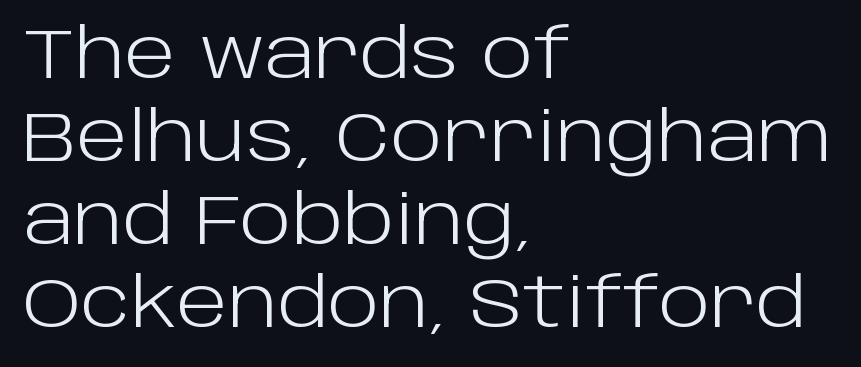
The image shows 68 px light sans-serif type, upright; set left-aligned, line spacing 1.22x, normal letter spacing, not underlined; low stroke contrast and a large x-height.
